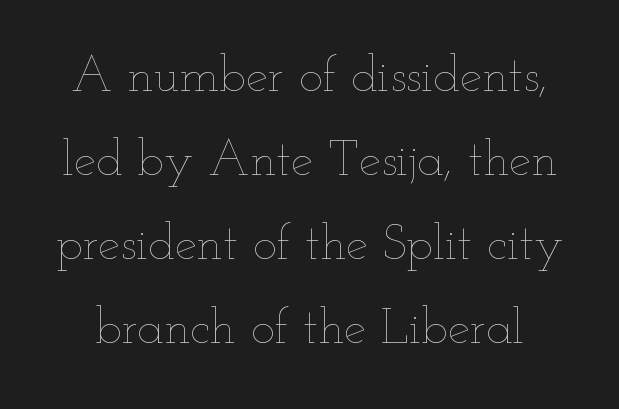
{"italic": "no", "bold": "no", "weight": "thin", "width": "wide", "stroke_contrast": "low", "x_height": "small", "monospaced": "no", "underline": "no", "line_spacing": "normal", "line_spacing_ratio": 1.68, "letter_spacing": "normal", "letter_spacing_em": 0.0, "glyph_px": 50}
